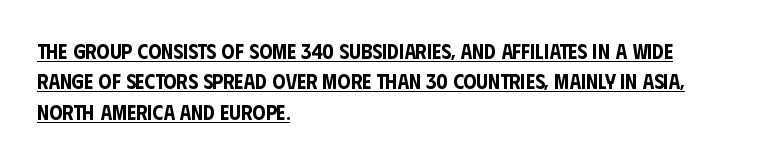
{"italic": "no", "underline": "yes", "align": "left", "line_spacing": "normal", "line_spacing_ratio": 1.45, "letter_spacing": "normal", "letter_spacing_em": 0.0, "glyph_px": 21}
